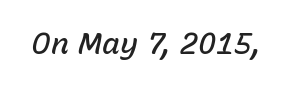
{"italic": "yes", "lean": "right", "slant_degrees": 15, "bold": "semi", "weight": "semibold", "width": "normal", "stroke_contrast": "low", "x_height": "medium", "monospaced": "no", "underline": "no", "letter_spacing": "normal", "letter_spacing_em": 0.0, "glyph_px": 30}
